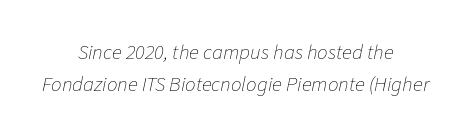
The image shows 21 px text type, italic (leaning right); set centered, normal line spacing (1.53x), normal letter spacing, not underlined.
